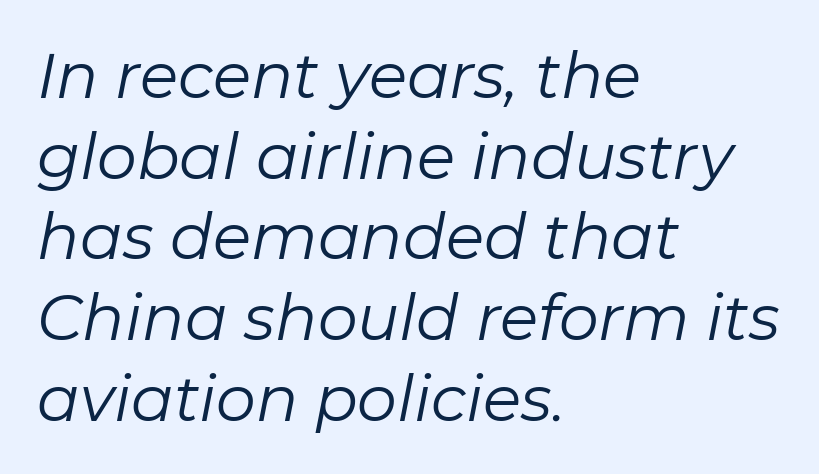
The strokes carry an ordinary text weight at most. Baseline-to-baseline distance is the conventional proportion of letter height. The baseline area is clear. The ragged edge is on the right, which tells us the setting is flush left.
